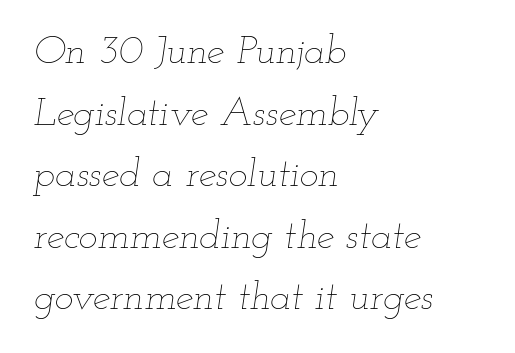
The image shows 40 px thin, wide type, italic (leaning right); set left-aligned, normal line spacing (1.54x), normal letter spacing, not underlined; low stroke contrast and a small x-height.
